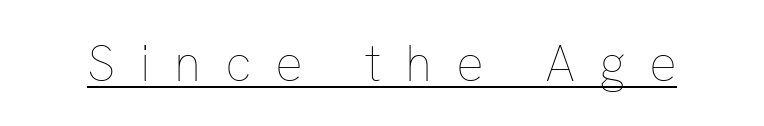
{"italic": "no", "bold": "no", "weight": "thin", "width": "normal", "stroke_contrast": "low", "x_height": "medium", "monospaced": "no", "underline": "yes", "letter_spacing": "wide", "letter_spacing_em": 0.46, "glyph_px": 52}
